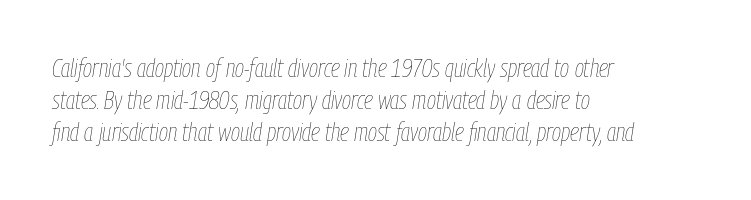
{"italic": "yes", "lean": "right", "slant_degrees": 9, "bold": "no", "underline": "no", "align": "left", "line_spacing": "normal", "line_spacing_ratio": 1.29, "letter_spacing": "normal", "letter_spacing_em": 0.0, "glyph_px": 25}
